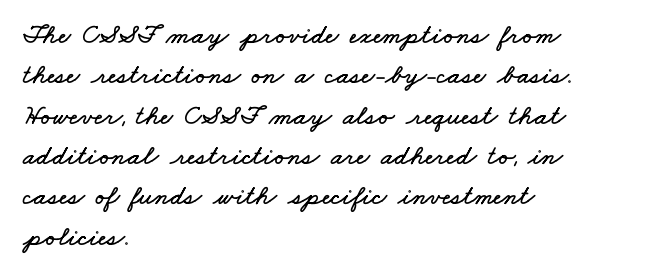
Honestly, the letter spacing is just normal — you wouldn't notice it. Vertical spacing — default. The face used here is proportionally spaced, like ordinary book or web type. Typeset ragged right — the left edge is the straight one. The baseline area is clear.
